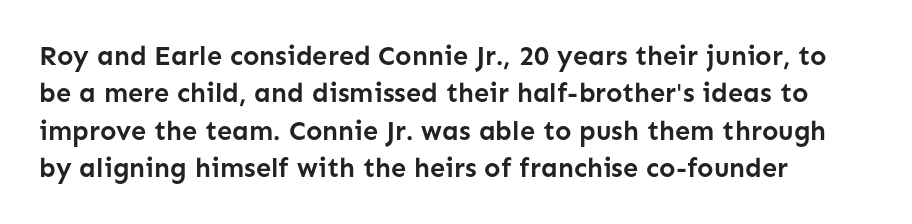
{"italic": "no", "bold": "yes", "underline": "no", "align": "left", "line_spacing": "normal", "line_spacing_ratio": 1.38, "letter_spacing": "normal", "letter_spacing_em": 0.0, "glyph_px": 27}
